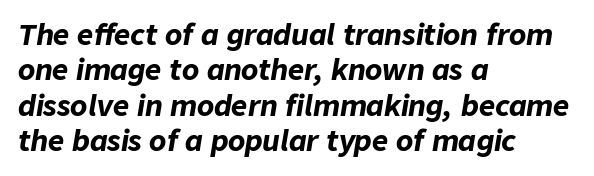
Alignment: flush left. Inter-character spacing is left at the font's built-in metrics. This block has exactly the height ordinary leading produces. Pretty heavy lettering here — definitely bold. Decoration check: the copy has no underline. Think of a printed novel: that variable character pitch is what you see here.
